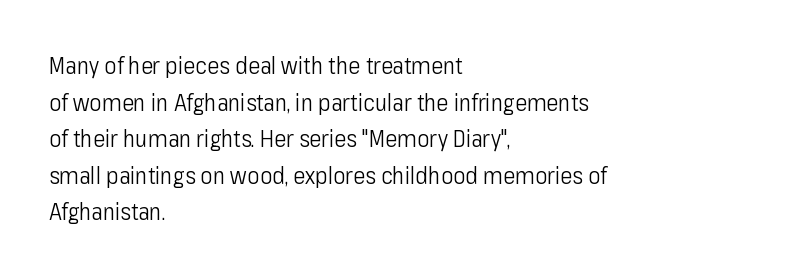
{"italic": "no", "bold": "no", "underline": "no", "align": "left", "line_spacing": "normal", "line_spacing_ratio": 1.59, "letter_spacing": "normal", "letter_spacing_em": 0.0, "glyph_px": 23}
